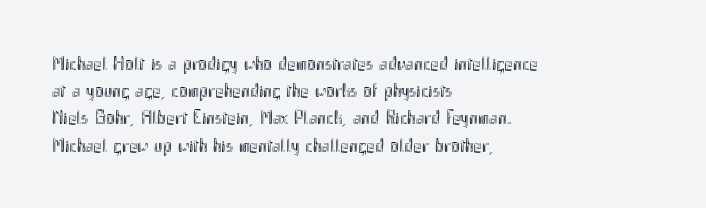
{"italic": "no", "underline": "no", "align": "left", "line_spacing": "normal", "line_spacing_ratio": 1.36, "letter_spacing": "normal", "letter_spacing_em": 0.0, "glyph_px": 20}
